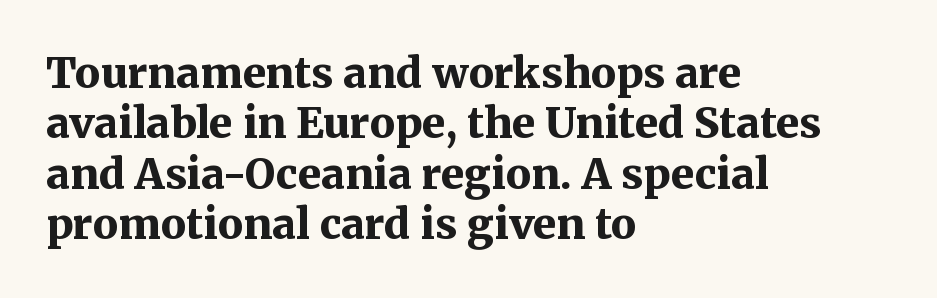
The image shows 42 px bold serif type, upright; set left-aligned, line spacing 1.2x, normal letter spacing, not underlined; medium stroke contrast and a medium x-height.
